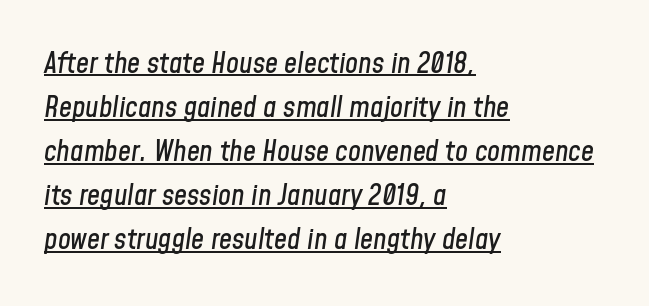
{"italic": "yes", "lean": "right", "slant_degrees": 8, "width": "condensed", "stroke_contrast": "low", "x_height": "medium", "monospaced": "no", "underline": "yes", "align": "left", "line_spacing": "normal", "line_spacing_ratio": 1.52, "letter_spacing": "normal", "letter_spacing_em": 0.0, "glyph_px": 29}
